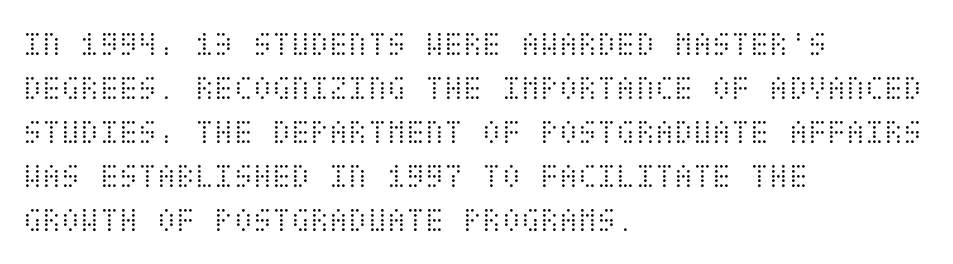
Q: Is the text bold? A: No.
Q: Is the text italic (slanted)? A: No, it is upright.
Q: Is the text underlined? A: No.
Q: How is the paragraph aligned? A: Left-aligned.
Q: Is the spacing between letters normal or unusually wide? A: Normal.
Q: Is the spacing between lines tight, normal or loose? A: Normal.
Q: Width (condensed, normal, or wide)? A: Condensed.
Q: Stroke contrast? A: Medium.
Q: x-height? A: Large.
